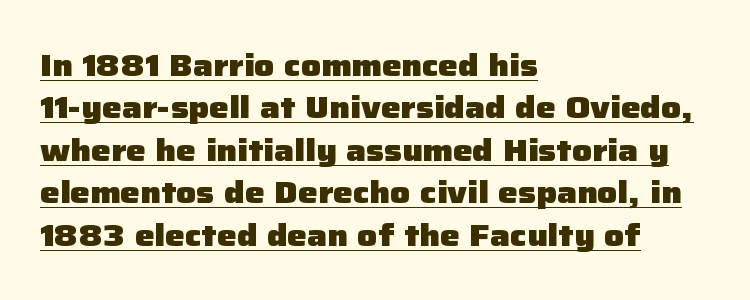
Serifs: no, the terminals of the letterforms are clean. Note the varied advance widths — an 'i' is clearly narrower than an 'm'. The specimen reads as upright at a glance. Line spacing here is normal. Tracking value appears to be zero — textbook default spacing. A full-strength bold gives these letters their thick strokes.
